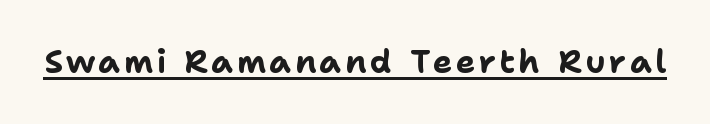
The image shows 32 px bold sans-serif type, upright; set underlined; low stroke contrast and a medium x-height.
